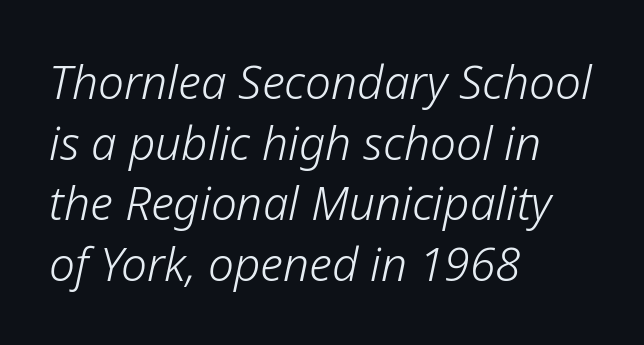
The image shows 46 px light type, italic (leaning right); set left-aligned, normal line spacing (1.32x), normal letter spacing, not underlined; low stroke contrast and a medium x-height.
